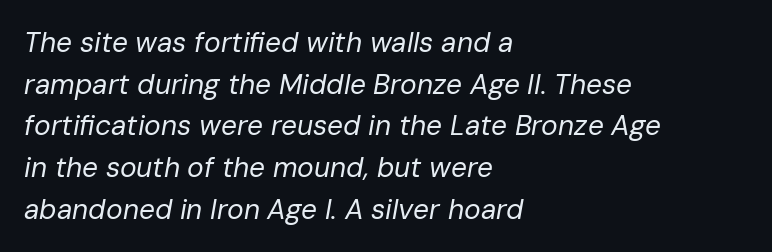
{"italic": "yes", "lean": "right", "slant_degrees": 10, "bold": "no", "weight": "regular", "width": "normal", "stroke_contrast": "low", "x_height": "medium", "monospaced": "no", "underline": "no", "align": "left", "line_spacing": "normal", "line_spacing_ratio": 1.49, "letter_spacing": "normal", "letter_spacing_em": 0.0, "glyph_px": 28}
